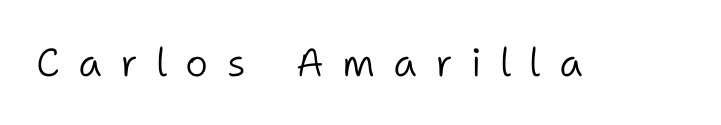
The image shows 39 px light sans-serif type, upright; set unusually wide letter spacing (+0.47 em), not underlined; low stroke contrast and a medium x-height.
